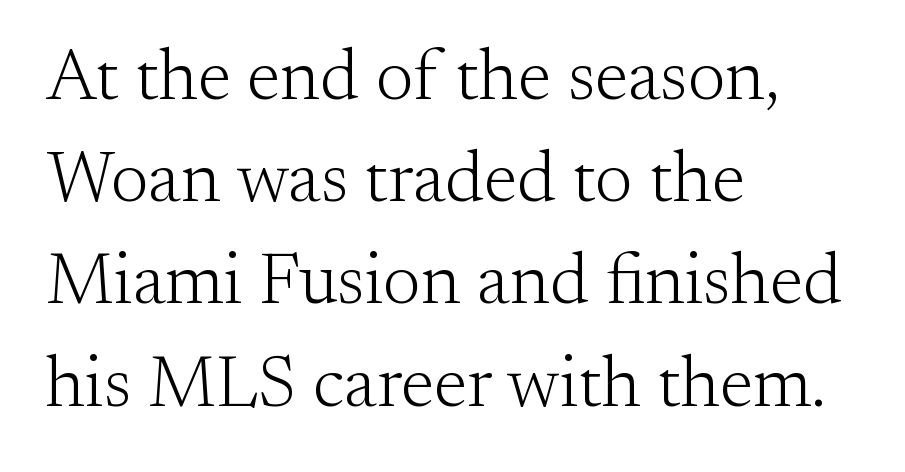
Nope, not italic — everything's standing straight. Character widths vary here, with narrow letters taking less room than wide ones. Old-style or modern, the face here clearly has serifs. Summary of weight: not heavy and not bold. A normal amount of white space separates one row of letters from the next.
